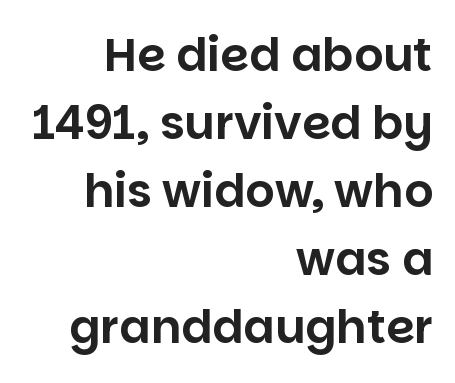
{"serif": "no", "italic": "no", "width": "normal", "stroke_contrast": "low", "x_height": "large", "monospaced": "no", "underline": "no", "align": "right", "line_spacing": "normal", "line_spacing_ratio": 1.48, "letter_spacing": "normal", "letter_spacing_em": 0.0, "glyph_px": 46}
